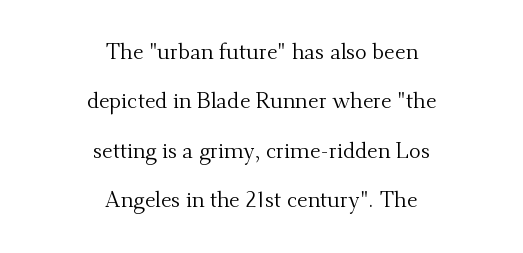
Q: Is the text bold? A: No.
Q: Is the text italic (slanted)? A: No, it is upright.
Q: Is the text underlined? A: No.
Q: How is the paragraph aligned? A: Centered.
Q: Is the spacing between letters normal or unusually wide? A: Normal.
Q: Is the spacing between lines tight, normal or loose? A: Loose.
